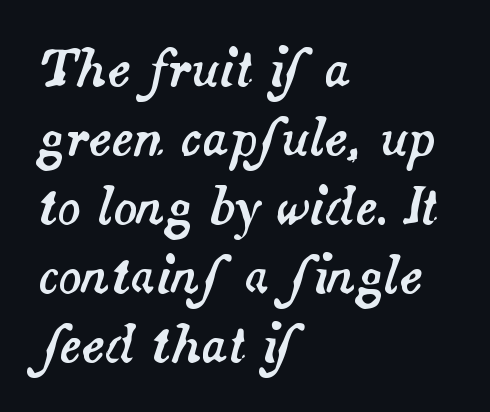
The image shows 49 px text type, italic (leaning right); set left-aligned, normal line spacing (1.41x), normal letter spacing, not underlined; medium stroke contrast and a small x-height.
